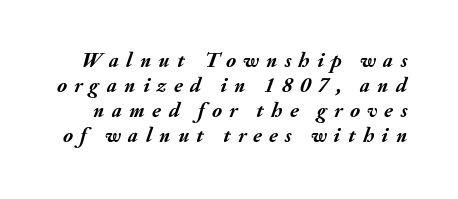
Italic? Definitely — the glyphs are oblique. The tracking reads as deliberately expanded to a designer's eye. The foot of each line stays bare and open. A dark, heavy texture on the line: the type is bold.
